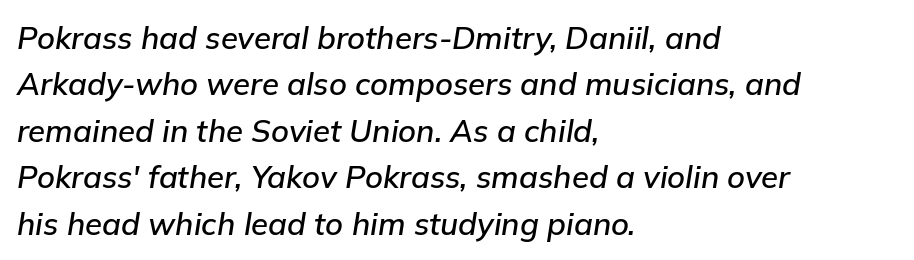
The image shows 31 px text type, italic (leaning right); set left-aligned, normal line spacing (1.5x), normal letter spacing, not underlined; low stroke contrast and a medium x-height.
